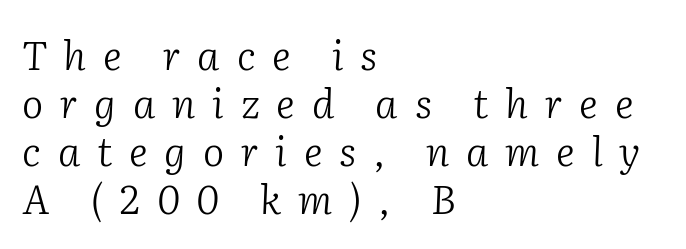
The image shows 40 px light serif type, italic (leaning right); set left-aligned, line spacing 1.2x, unusually wide letter spacing (+0.42 em), not underlined; low stroke contrast and a medium x-height.
